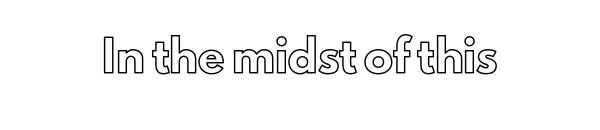
The image shows 29 px text type, upright; set normal letter spacing, not underlined; a small x-height.
